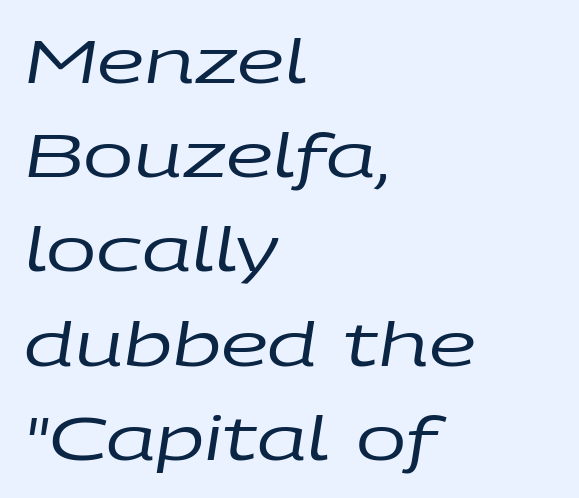
{"italic": "yes", "lean": "right", "slant_degrees": 9, "bold": "no", "weight": "regular", "width": "wide", "stroke_contrast": "low", "x_height": "large", "monospaced": "no", "underline": "no", "align": "left", "line_spacing": "normal", "line_spacing_ratio": 1.57, "letter_spacing": "normal", "letter_spacing_em": 0.0, "glyph_px": 60}
